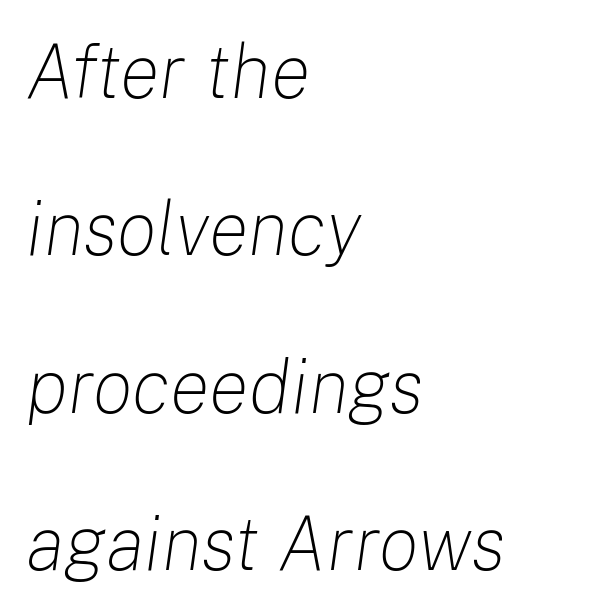
{"italic": "yes", "lean": "right", "slant_degrees": 8, "bold": "no", "weight": "light", "width": "normal", "stroke_contrast": "low", "x_height": "medium", "monospaced": "no", "underline": "no", "align": "left", "line_spacing": "loose", "line_spacing_ratio": 2.1, "letter_spacing": "normal", "letter_spacing_em": 0.0, "glyph_px": 75}
